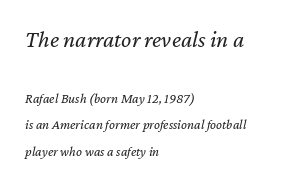
No extra ink here — the face is not bold. You could fit nearly another row in the gap between these rows. Larger block? The one above; the one below is distinctly smaller. Yep, that's italic — everything's leaning. Underline: absent.
